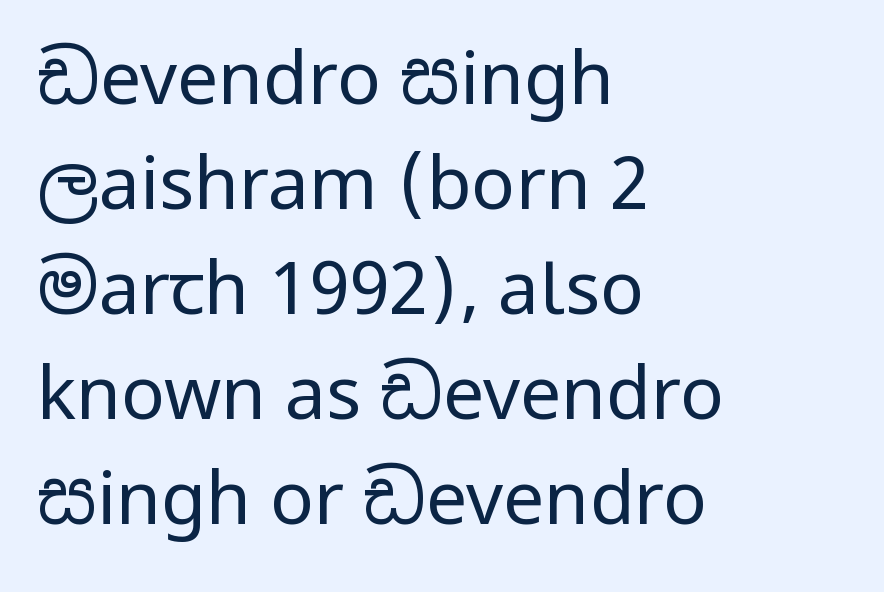
The image shows 73 px regular-weight sans-serif type, upright; set left-aligned, normal line spacing (1.44x), normal letter spacing, not underlined; low stroke contrast and a medium x-height.
